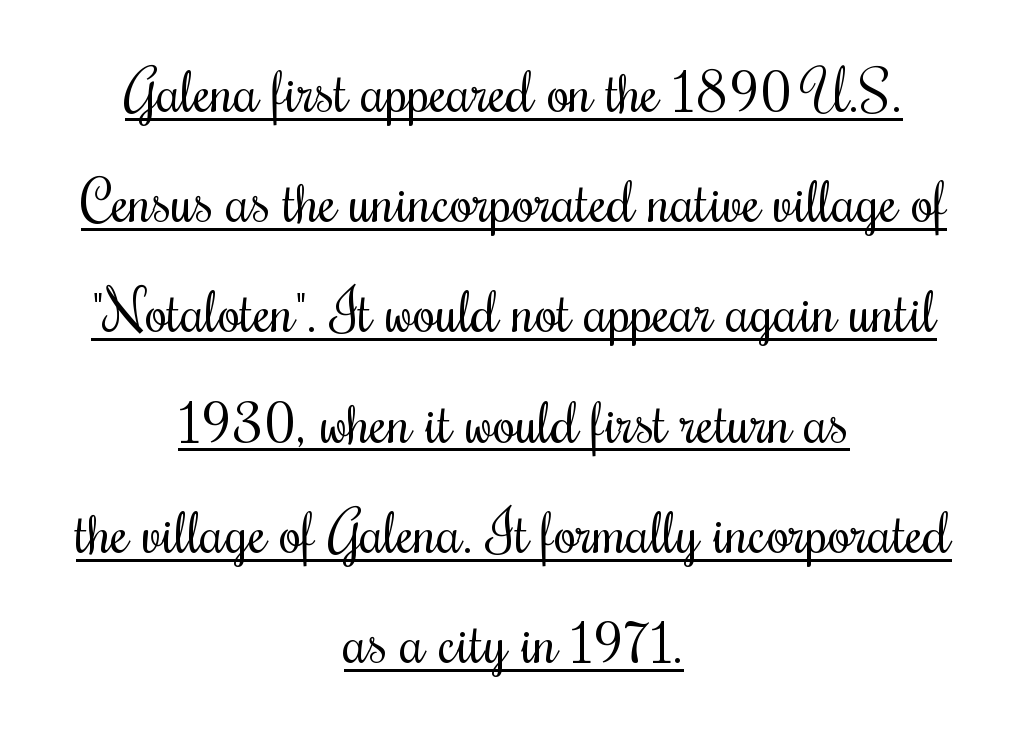
Q: Is the text bold? A: No.
Q: Is the text italic (slanted)? A: Yes.
Q: Is the text underlined? A: Yes.
Q: How is the paragraph aligned? A: Centered.
Q: Is the spacing between letters normal or unusually wide? A: Normal.
Q: Is the spacing between lines tight, normal or loose? A: Loose.
Q: Width (condensed, normal, or wide)? A: Condensed.
Q: Stroke contrast? A: Medium.
Q: x-height? A: Small.
Q: Monospaced? A: No.
